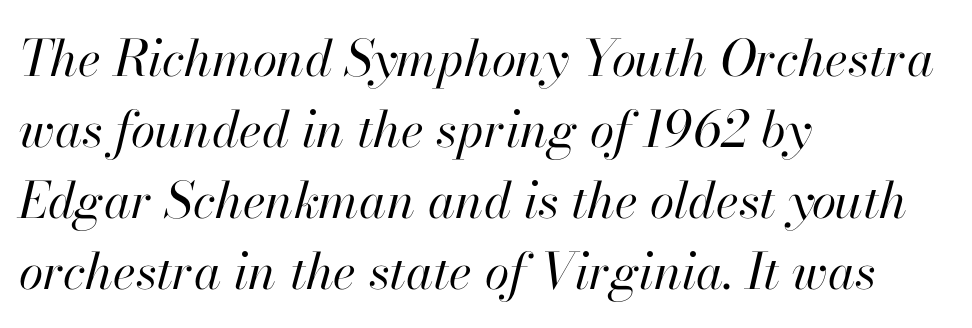
Q: Is the text bold? A: No.
Q: Is the text italic (slanted)? A: Yes, it leans right by about 13 degrees.
Q: Is the text underlined? A: No.
Q: How is the paragraph aligned? A: Left-aligned.
Q: Is the spacing between letters normal or unusually wide? A: Normal.
Q: Is the spacing between lines tight, normal or loose? A: Normal.
Q: Width (condensed, normal, or wide)? A: Normal.
Q: Stroke contrast? A: High.
Q: x-height? A: Small.
Q: Monospaced? A: No.
